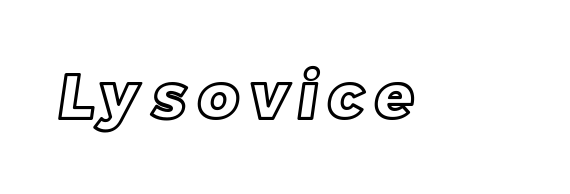
{"width": "normal", "x_height": "large", "monospaced": "no", "underline": "no", "glyph_px": 63}
